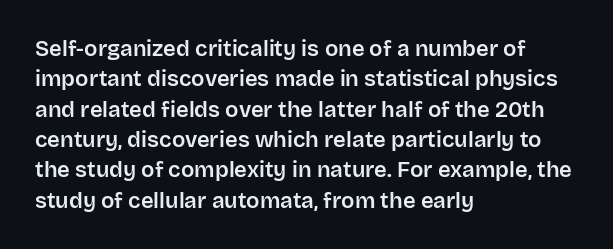
The image shows 22 px text type, upright; set left-aligned, normal line spacing (1.38x), normal letter spacing, not underlined.
